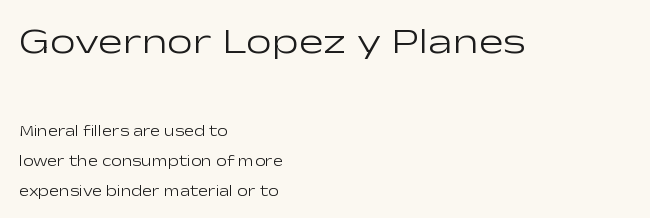
Stroke mass is kept to a normal reading level or below. Every character sits straight up, as roman type does. Rows of type keep a wide berth in the vertical direction. Descender tails drop into unmarked territory.
